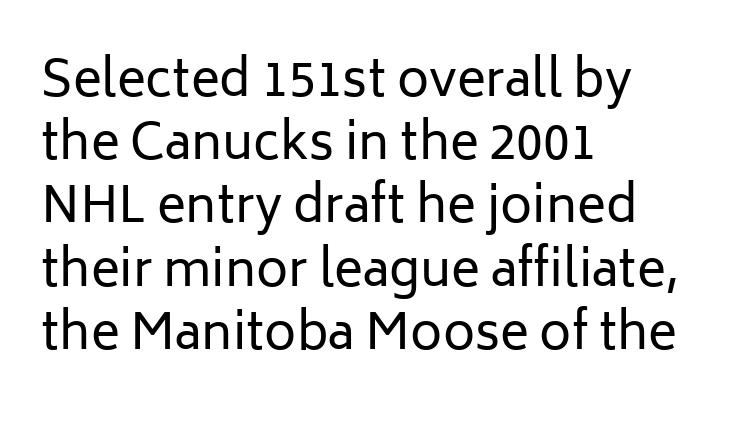
The image shows 49 px regular-weight sans-serif type, upright; set left-aligned, normal line spacing (1.29x), normal letter spacing, not underlined; low stroke contrast and a medium x-height.
